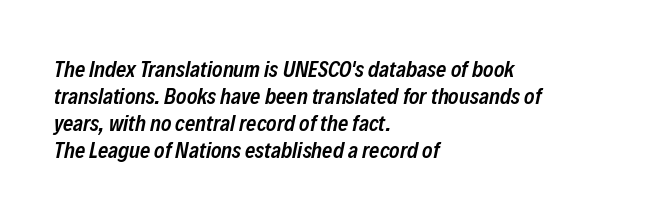
The image shows 22 px text type, italic (leaning right); set left-aligned, line spacing 1.22x, normal letter spacing, not underlined.
